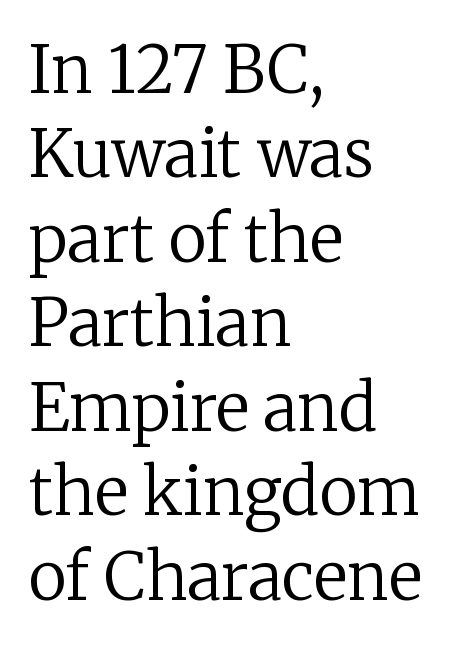
Quick note: not italic, upright. In terms of letterspacing, this is plain default setting. The weight tops out at a normal text grade. The baseline area is clear.
